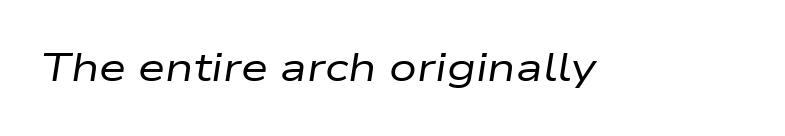
{"italic": "yes", "lean": "right", "slant_degrees": 9, "bold": "no", "weight": "regular", "width": "wide", "stroke_contrast": "low", "x_height": "medium", "monospaced": "no", "underline": "no", "letter_spacing": "normal", "letter_spacing_em": 0.0, "glyph_px": 39}
